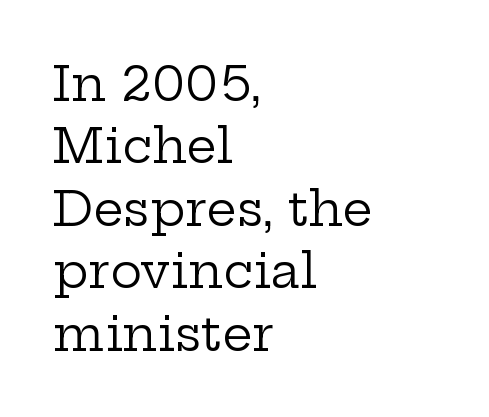
The image shows 48 px regular-weight, wide serif type, upright; set left-aligned, normal line spacing (1.3x), normal letter spacing, not underlined; low stroke contrast and a medium x-height.
